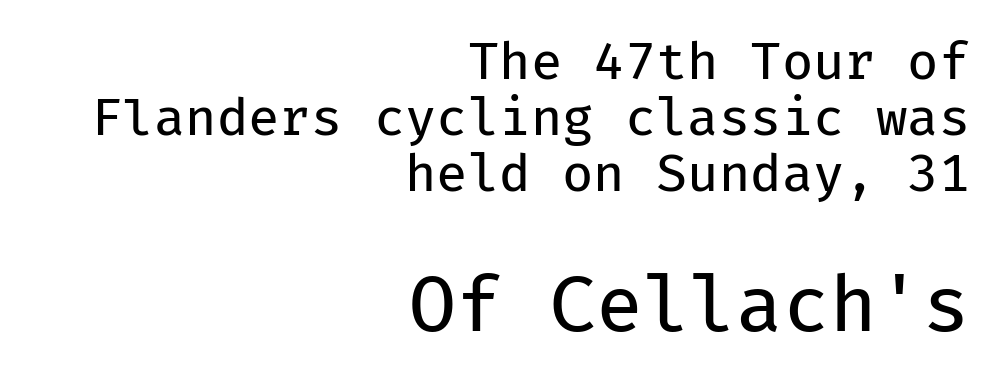
Q: Is the text bold? A: No.
Q: Is the text italic (slanted)? A: No, it is upright.
Q: Is the typeface a serif or a sans-serif typeface? A: Sans-serif.
Q: Is the text underlined? A: No.
Q: How is the paragraph aligned? A: Right-aligned.
Q: Is the spacing between letters normal or unusually wide? A: Normal.
Q: Is the spacing between lines tight, normal or loose? A: Tight.
Q: Which block of text is set in a larger size, the first (top) or the second (bottom)? A: The second (bottom) one.
Q: Width (condensed, normal, or wide)? A: Normal.
Q: Stroke contrast? A: Low.
Q: x-height? A: Medium.
Q: Monospaced? A: Yes.
